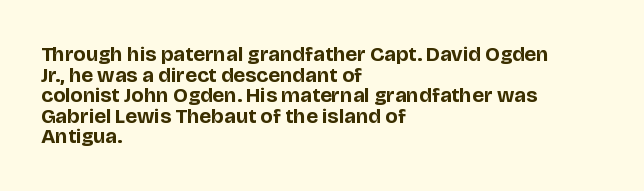
Q: Is the text bold? A: Yes.
Q: Is the text italic (slanted)? A: No, it is upright.
Q: Is the text underlined? A: No.
Q: How is the paragraph aligned? A: Left-aligned.
Q: Is the spacing between letters normal or unusually wide? A: Normal.
Q: Is the spacing between lines tight, normal or loose? A: Tight.
